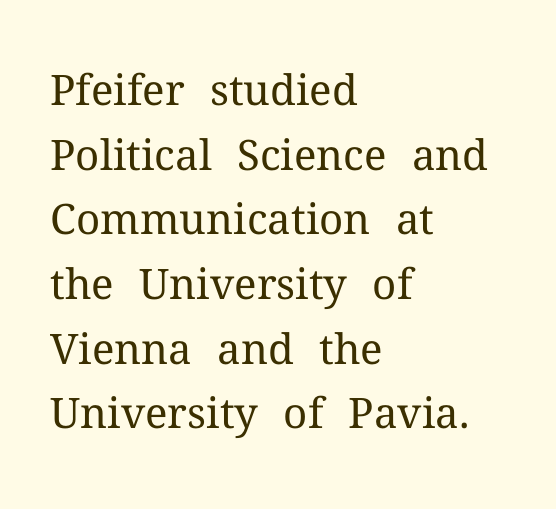
The image shows 42 px regular-weight serif type, upright; set left-aligned, normal line spacing (1.54x), normal letter spacing, not underlined; medium stroke contrast and a medium x-height.
